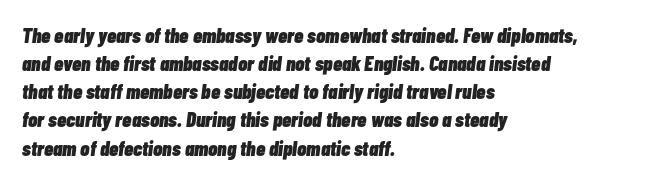
{"italic": "yes", "lean": "right", "slant_degrees": 7, "bold": "yes", "underline": "no", "align": "left", "line_spacing": "normal", "line_spacing_ratio": 1.34, "letter_spacing": "normal", "letter_spacing_em": 0.0, "glyph_px": 21}
